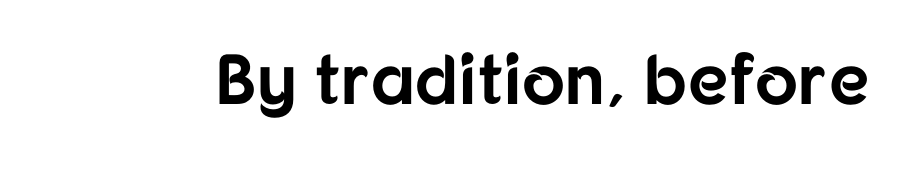
The axis of the letterforms is exactly vertical. Default kerning and tracking; the words read as compact shapes. The typeface chosen for these lines omits serifs. Emphasis by weight is at full strength: bold.
